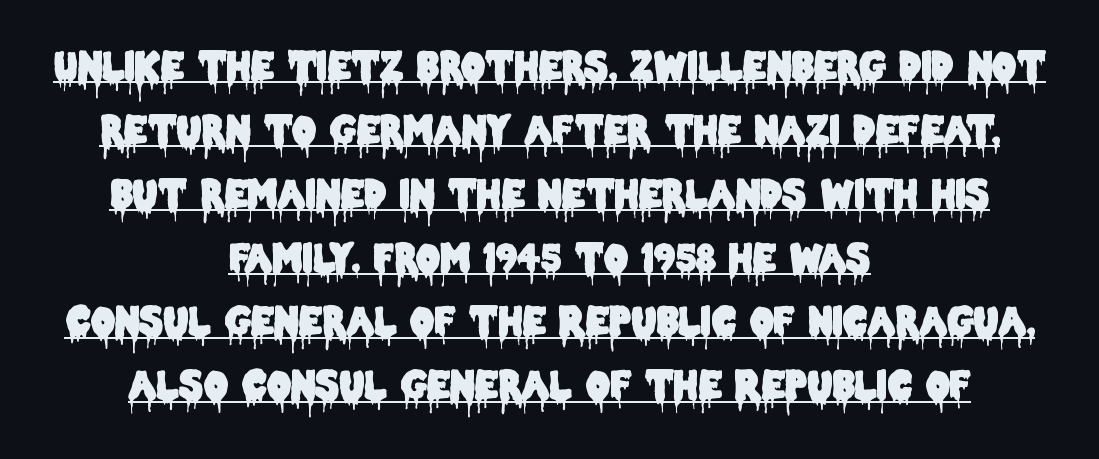
{"serif": "no", "italic": "no", "width": "condensed", "stroke_contrast": "low", "x_height": "large", "monospaced": "no", "underline": "yes", "align": "center", "line_spacing": "normal", "line_spacing_ratio": 1.68, "letter_spacing": "normal", "letter_spacing_em": 0.0, "glyph_px": 38}
